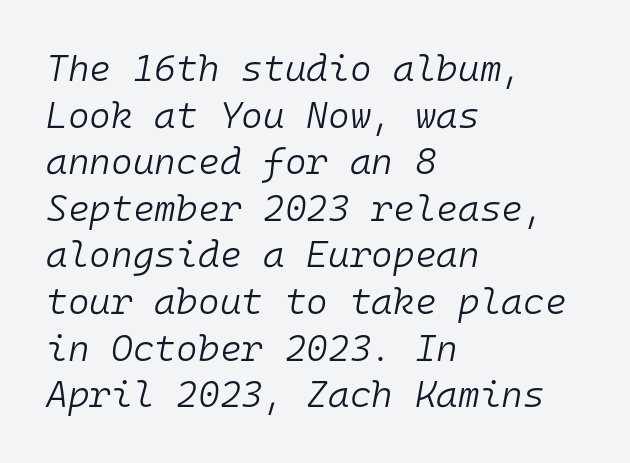
This is oblique type, the kind used for emphasis or titles. The designer left line spacing at the default. Nobody drew a line under any word here. Each letter, wide or thin by design, is forced into the same width here. Vertical stems look standard width or narrower in stroke. Every row of glyphs begins at an identical x-position on the left.
